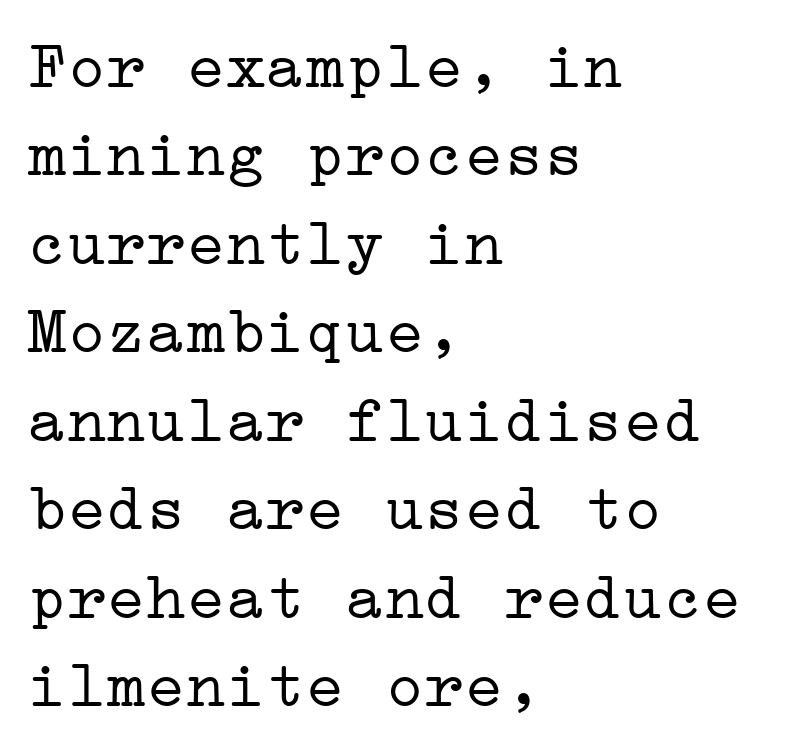
{"serif": "yes", "italic": "no", "bold": "no", "weight": "light", "width": "wide", "stroke_contrast": "low", "x_height": "medium", "underline": "no", "align": "left", "line_spacing": "normal", "line_spacing_ratio": 1.34, "letter_spacing": "normal", "letter_spacing_em": 0.0, "glyph_px": 66}
